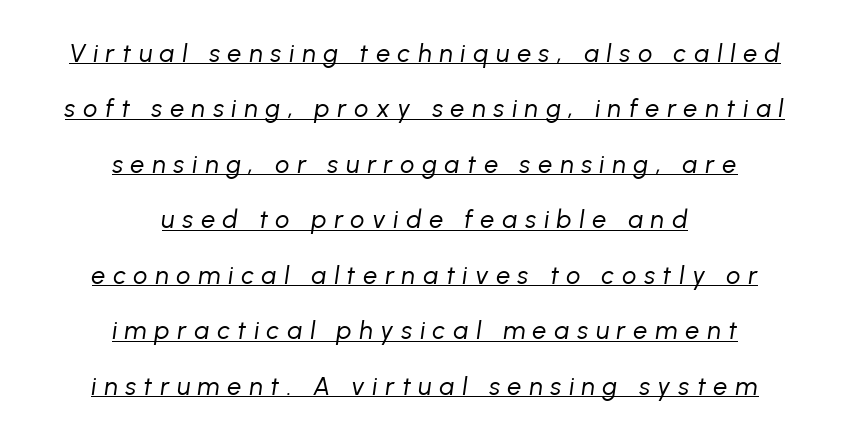
The image shows 25 px text type, italic (leaning right); set centered, loose line spacing (2.22x), unusually wide letter spacing (+0.31 em), underlined.
